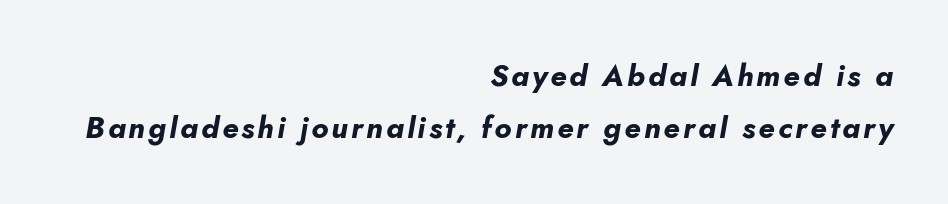
Q: Is the text bold? A: Yes.
Q: Is the text italic (slanted)? A: Yes, it leans right by about 10 degrees.
Q: Is the text underlined? A: No.
Q: How is the paragraph aligned? A: Right-aligned.
Q: Width (condensed, normal, or wide)? A: Normal.
Q: Stroke contrast? A: Low.
Q: x-height? A: Small.
Q: Monospaced? A: No.
